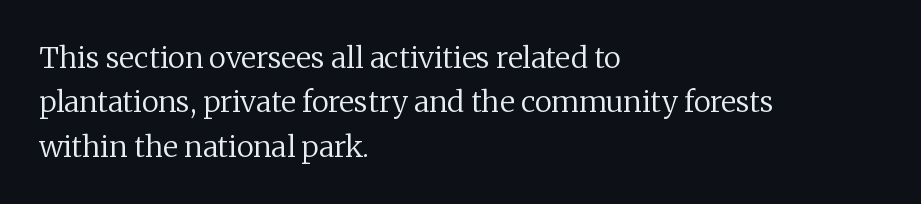
{"serif": "yes", "italic": "no", "bold": "no", "weight": "regular", "width": "normal", "stroke_contrast": "low", "x_height": "medium", "monospaced": "no", "underline": "no", "align": "left", "line_spacing": "normal", "line_spacing_ratio": 1.53, "letter_spacing": "normal", "letter_spacing_em": 0.0, "glyph_px": 29}
